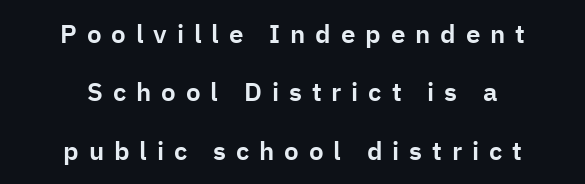
The image shows 26 px text type, upright; set centered, loose line spacing (2.25x), unusually wide letter spacing (+0.38 em), not underlined.
